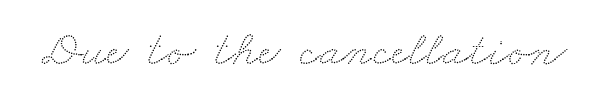
{"width": "wide", "stroke_contrast": "low", "x_height": "small", "monospaced": "no", "underline": "no", "letter_spacing": "normal", "letter_spacing_em": 0.0, "glyph_px": 49}
